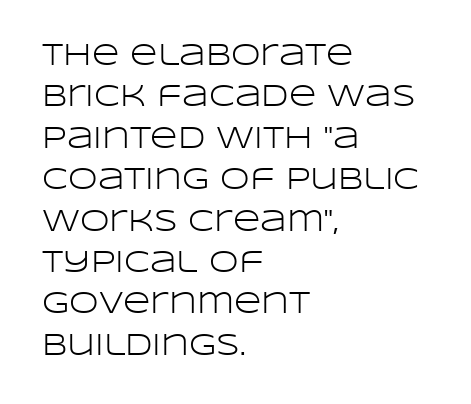
{"serif": "no", "italic": "no", "bold": "no", "weight": "light", "width": "wide", "stroke_contrast": "low", "x_height": "large", "monospaced": "no", "underline": "no", "align": "left", "line_spacing": "normal", "line_spacing_ratio": 1.38, "letter_spacing": "normal", "letter_spacing_em": 0.0, "glyph_px": 30}
